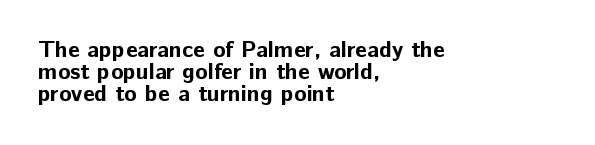
{"italic": "no", "bold": "yes", "underline": "no", "align": "left", "line_spacing": "tight", "line_spacing_ratio": 0.96, "letter_spacing": "normal", "letter_spacing_em": 0.0, "glyph_px": 23}
